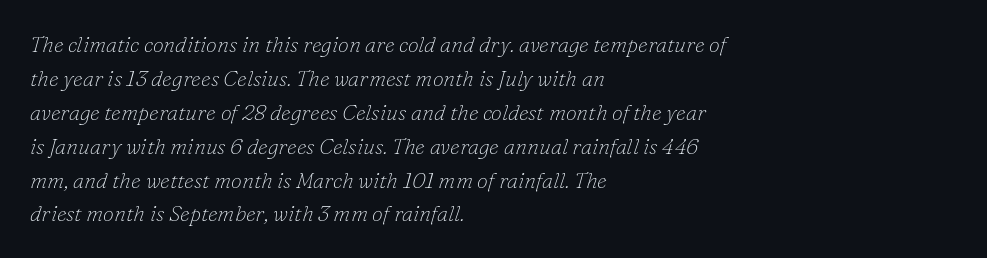
Q: Is the text bold? A: No.
Q: Is the text italic (slanted)? A: Yes, it leans right by about 16 degrees.
Q: Is the text underlined? A: No.
Q: How is the paragraph aligned? A: Left-aligned.
Q: Is the spacing between letters normal or unusually wide? A: Normal.
Q: Is the spacing between lines tight, normal or loose? A: Normal.
